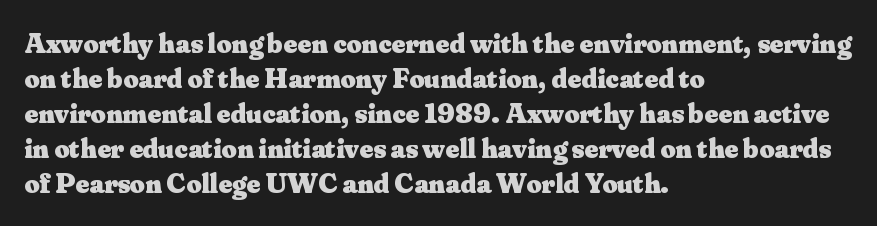
The rag falls on the right side of this text block. The letterforms sit shoulder to shoulder at normal distance. The space directly below the letters is spotless. Check where the strokes stop: tiny serifs finish them off.
